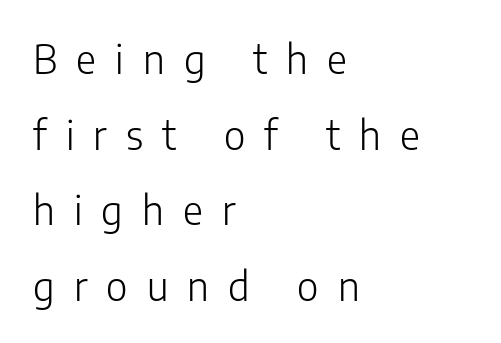
The rag falls on the right side of this text block. The leading is generous, giving the passage an open texture. Posture: upright roman. Ink coverage per letter is moderate at most. A typesetter would call this proportional, since set widths differ per character. Note: no serifs on the glyphs.
